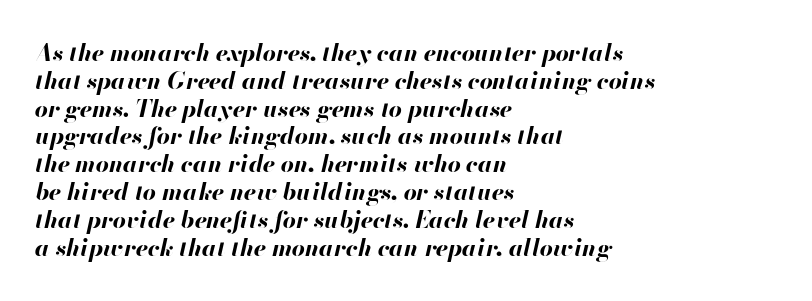
The image shows 23 px bold type, italic (leaning right); set left-aligned, line spacing 1.21x, normal letter spacing, not underlined.
